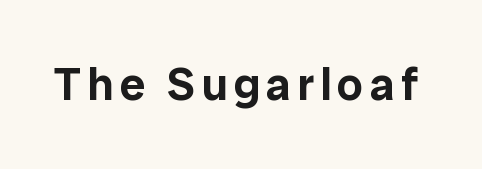
Each letter keeps its own natural width here, so spacing adapts to shape. Notice how the stems are strictly vertical — no italics here. Only glyphs here, with clear space below each row. Observe the absence of serifs on each vertical stroke in this sample.
